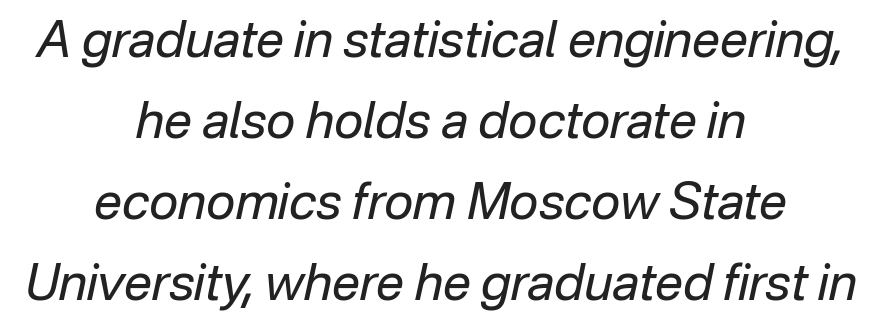
The baseline area is clear. The compositor balanced each line on the midline. Students, note that the glyphs here touch the page at normal intervals. Looks like regular typesetting: each glyph gets only the width it needs.
